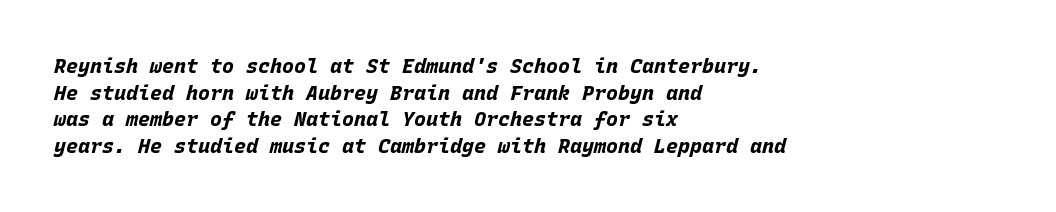
Q: Is the text bold? A: Yes.
Q: Is the text italic (slanted)? A: Yes, it leans right by about 15 degrees.
Q: Is the text underlined? A: No.
Q: How is the paragraph aligned? A: Left-aligned.
Q: Is the spacing between letters normal or unusually wide? A: Normal.
Q: Is the spacing between lines tight, normal or loose? A: Normal.
